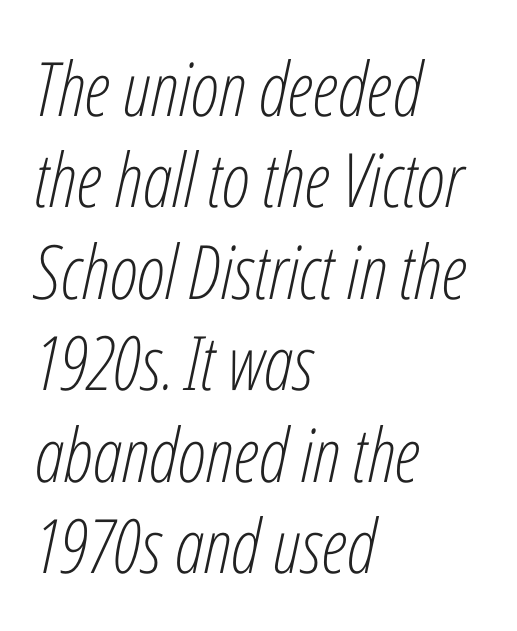
{"italic": "yes", "lean": "right", "slant_degrees": 12, "bold": "no", "weight": "light", "width": "condensed", "stroke_contrast": "low", "x_height": "medium", "monospaced": "no", "underline": "no", "align": "left", "line_spacing_ratio": 1.22, "letter_spacing": "normal", "letter_spacing_em": 0.0, "glyph_px": 75}
